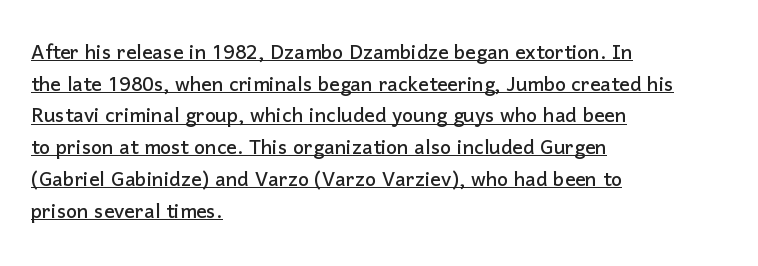
{"italic": "no", "underline": "yes", "align": "left", "line_spacing_ratio": 1.22, "letter_spacing": "normal", "letter_spacing_em": 0.0, "glyph_px": 26}
